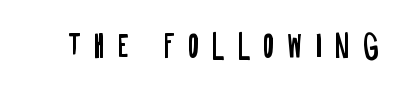
{"serif": "no", "italic": "no", "bold": "no", "weight": "regular", "width": "condensed", "stroke_contrast": "low", "x_height": "large", "monospaced": "no", "underline": "no", "letter_spacing": "wide", "letter_spacing_em": 0.42, "glyph_px": 30}
